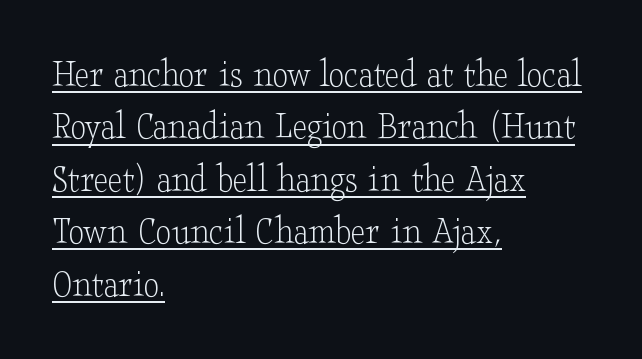
The image shows 40 px light, wide serif type, upright; set left-aligned, normal line spacing (1.31x), normal letter spacing, underlined; low stroke contrast and a small x-height.
